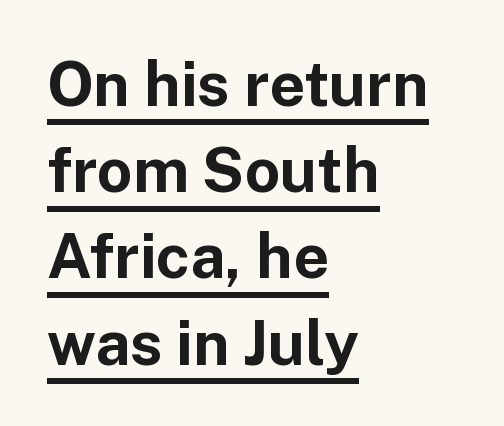
{"serif": "no", "italic": "no", "bold": "yes", "weight": "bold", "width": "normal", "stroke_contrast": "low", "x_height": "medium", "monospaced": "no", "underline": "yes", "align": "left", "line_spacing": "normal", "line_spacing_ratio": 1.39, "letter_spacing": "normal", "letter_spacing_em": 0.0, "glyph_px": 62}
